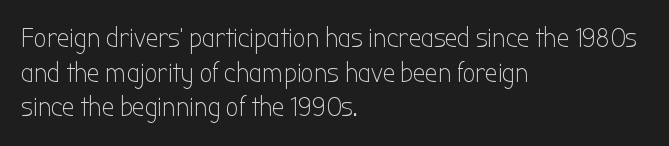
The specimen reads as upright at a glance. Honestly, there is no underline to notice here at all. The passage shown is typeset with a sans-serif family. Look at the tracking — it's just the regular setting, nothing added.
